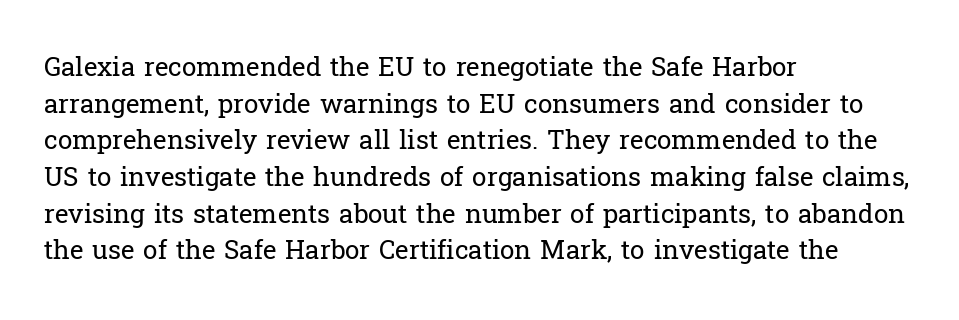
In CSS terms this would be text-align: left. The words here are not underlined. The font is comparable to plain body text, perhaps lighter. Every character sits straight up, as roman type does. The vertical gap from one line to the next is medium. Compared with typical body copy, the letter spacing here is the same.
